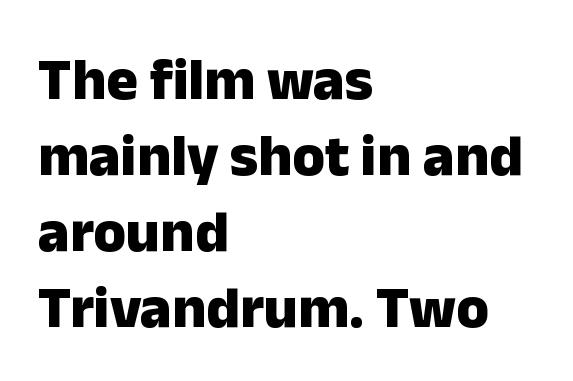
Q: Is the text bold? A: Yes.
Q: Is the text italic (slanted)? A: No, it is upright.
Q: Is the typeface a serif or a sans-serif typeface? A: Sans-serif.
Q: Is the text underlined? A: No.
Q: How is the paragraph aligned? A: Left-aligned.
Q: Is the spacing between letters normal or unusually wide? A: Normal.
Q: Is the spacing between lines tight, normal or loose? A: Normal.
Q: Width (condensed, normal, or wide)? A: Normal.
Q: Stroke contrast? A: Low.
Q: x-height? A: Medium.
Q: Monospaced? A: No.
